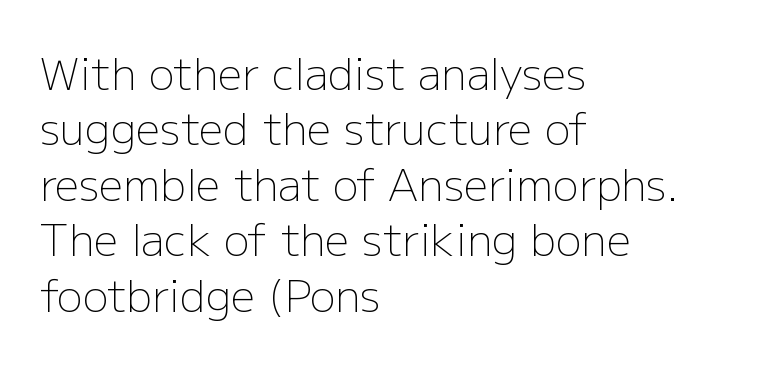
Q: Is the text bold? A: No.
Q: Is the text italic (slanted)? A: No, it is upright.
Q: Is the typeface a serif or a sans-serif typeface? A: Sans-serif.
Q: Is the text underlined? A: No.
Q: How is the paragraph aligned? A: Left-aligned.
Q: Is the spacing between letters normal or unusually wide? A: Normal.
Q: Is the spacing between lines tight, normal or loose? A: Normal.
Q: Width (condensed, normal, or wide)? A: Normal.
Q: Stroke contrast? A: Low.
Q: x-height? A: Medium.
Q: Monospaced? A: No.
